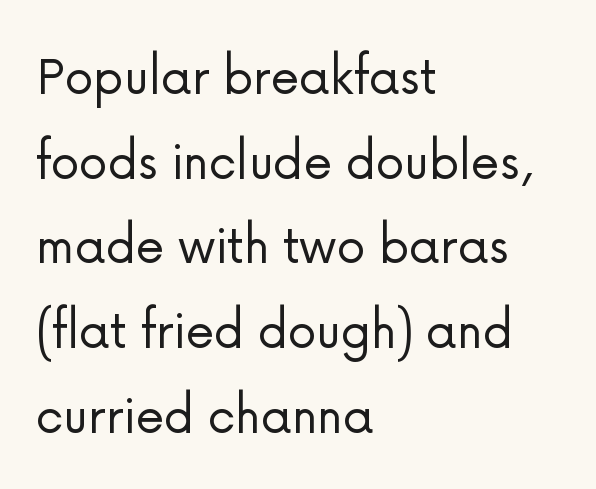
{"serif": "no", "italic": "no", "bold": "no", "weight": "light", "width": "normal", "stroke_contrast": "low", "x_height": "medium", "monospaced": "no", "underline": "no", "align": "left", "line_spacing": "normal", "line_spacing_ratio": 1.46, "letter_spacing": "normal", "letter_spacing_em": 0.0, "glyph_px": 58}
